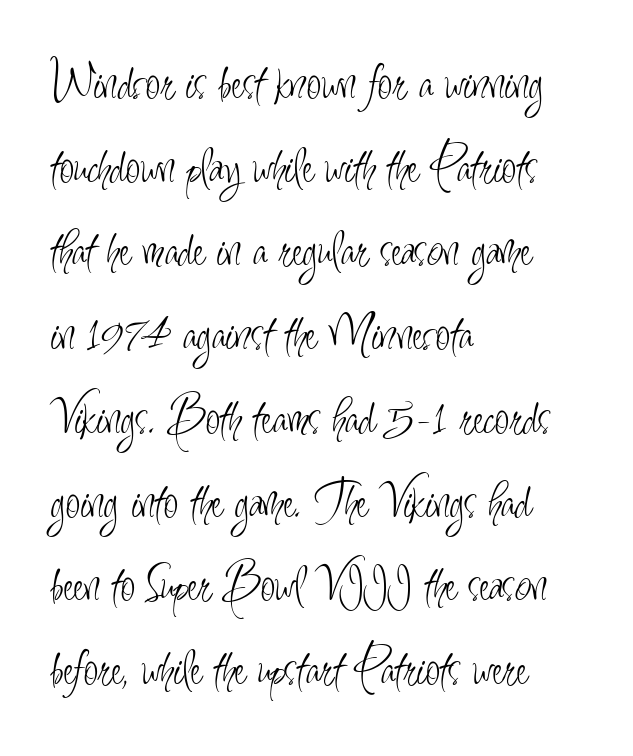
The image shows 53 px light, condensed sans-serif type; set left-aligned, normal line spacing (1.58x), normal letter spacing, not underlined; low stroke contrast and a small x-height.
